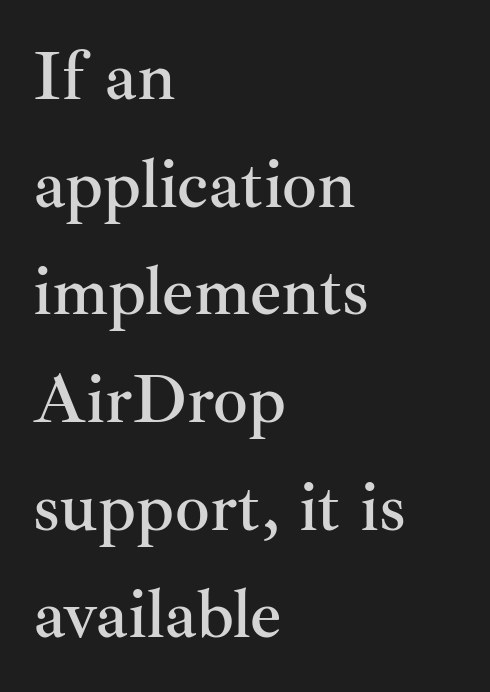
The image shows 69 px serif type, upright; set left-aligned, normal line spacing (1.56x), normal letter spacing, not underlined; medium stroke contrast and a small x-height.
